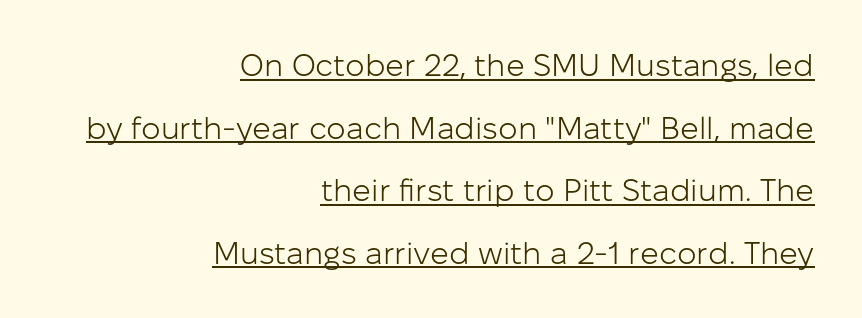
Q: Is the text bold? A: No.
Q: Is the text italic (slanted)? A: No, it is upright.
Q: Is the typeface a serif or a sans-serif typeface? A: Sans-serif.
Q: Is the text underlined? A: Yes.
Q: How is the paragraph aligned? A: Right-aligned.
Q: Is the spacing between letters normal or unusually wide? A: Normal.
Q: Is the spacing between lines tight, normal or loose? A: Loose.
Q: Width (condensed, normal, or wide)? A: Normal.
Q: Stroke contrast? A: Low.
Q: x-height? A: Medium.
Q: Monospaced? A: No.
